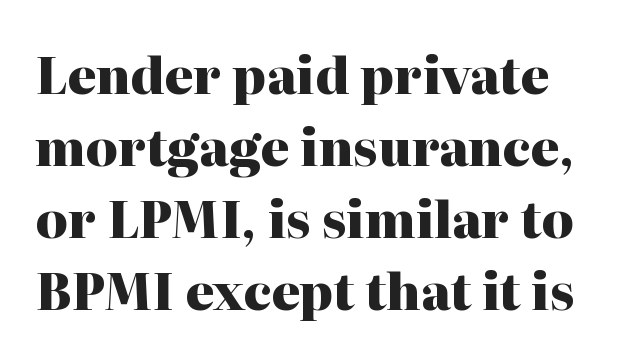
The image shows 50 px heavy serif type, upright; set normal line spacing (1.44x), normal letter spacing, not underlined; high stroke contrast and a medium x-height.
